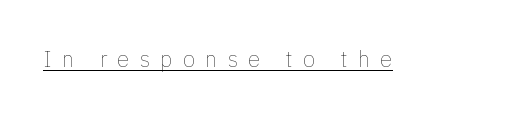
{"italic": "no", "bold": "no", "underline": "yes", "letter_spacing": "wide", "letter_spacing_em": 0.47, "glyph_px": 22}
